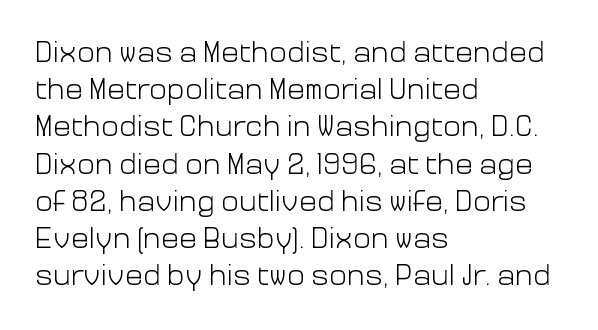
The image shows 30 px light sans-serif type, upright; set left-aligned, line spacing 1.24x, normal letter spacing, not underlined; low stroke contrast and a medium x-height.
